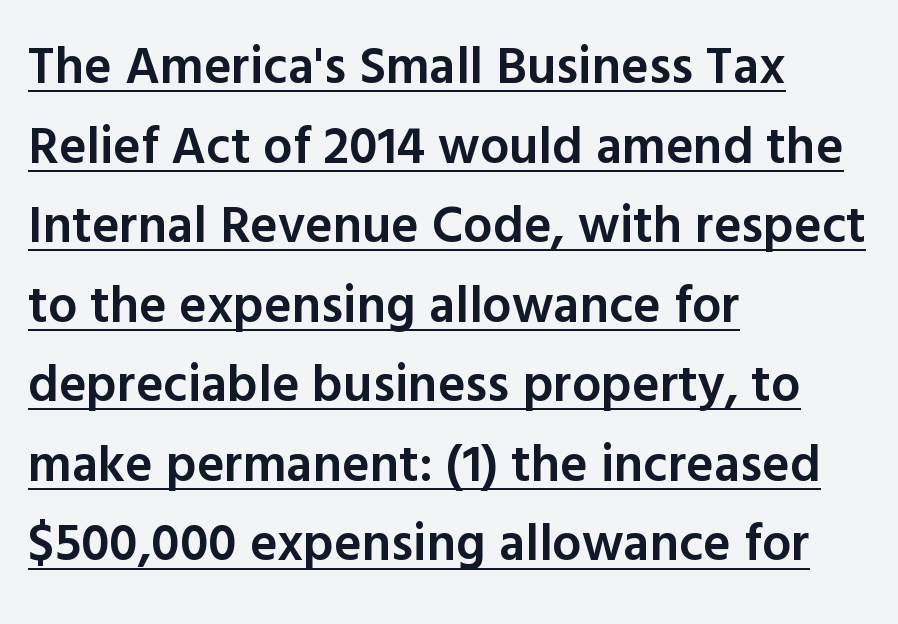
The strokes are fattened partway — semibold, not bold. Is this a fixed-width face? No — the glyphs have proportional, varying widths. A sans-serif font was chosen for this passage. This rendering uses left alignment, leaving the right contour irregular. These lines were composed using upright roman letters.
